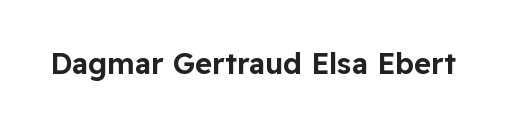
Q: Is the text italic (slanted)? A: No, it is upright.
Q: Is the typeface a serif or a sans-serif typeface? A: Sans-serif.
Q: Is the text underlined? A: No.
Q: Is the spacing between letters normal or unusually wide? A: Normal.
Q: Width (condensed, normal, or wide)? A: Normal.
Q: Stroke contrast? A: Low.
Q: x-height? A: Medium.
Q: Monospaced? A: No.
